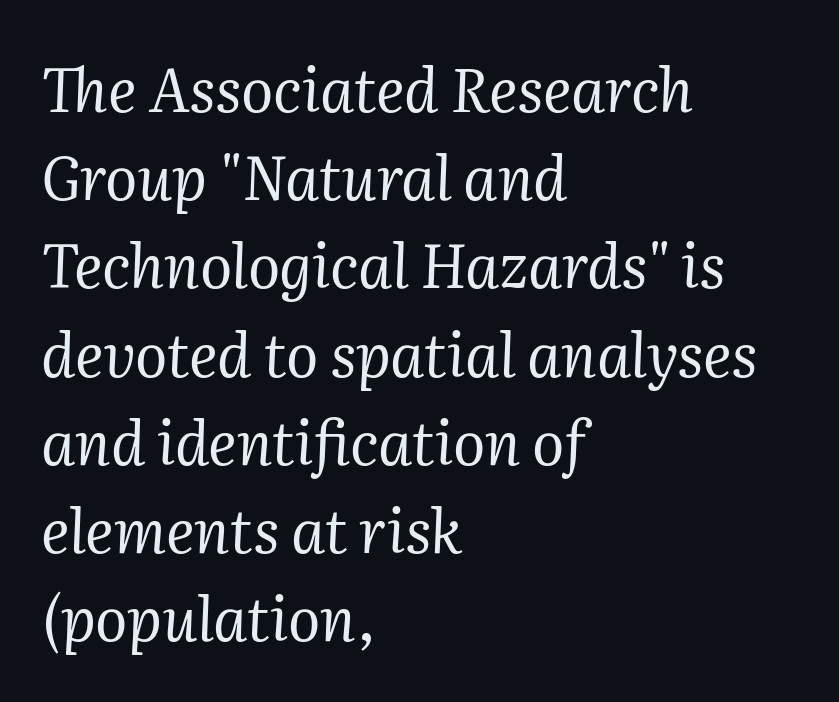
{"serif": "yes", "italic": "yes", "lean": "right", "slant_degrees": 2, "bold": "no", "weight": "regular", "width": "normal", "stroke_contrast": "medium", "x_height": "medium", "monospaced": "no", "underline": "no", "align": "left", "line_spacing": "normal", "line_spacing_ratio": 1.47, "letter_spacing": "normal", "letter_spacing_em": 0.0, "glyph_px": 60}
